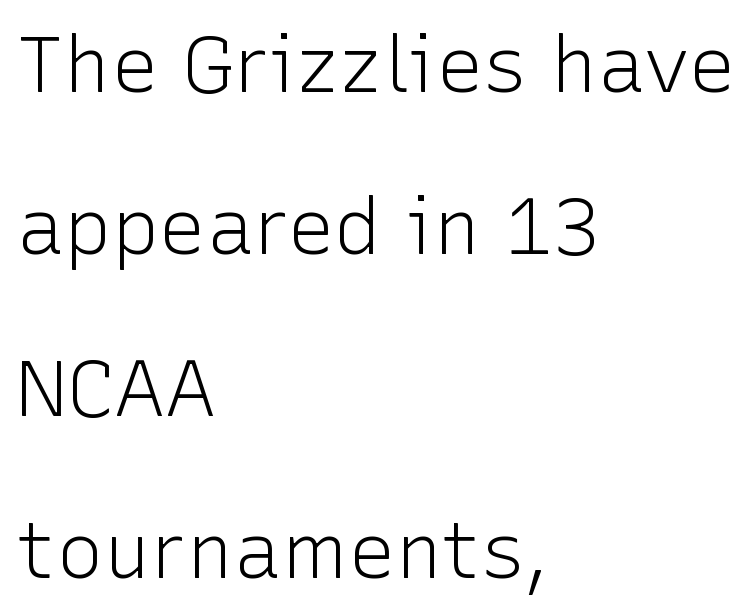
A light-to-regular cut is what we see here. Letters rest on an invisible, unmarked baseline. A roman cut, with each character standing at attention. The typesetter chose a ragged-right arrangement here. The characters display no serif detailing; their extremities are plain.
